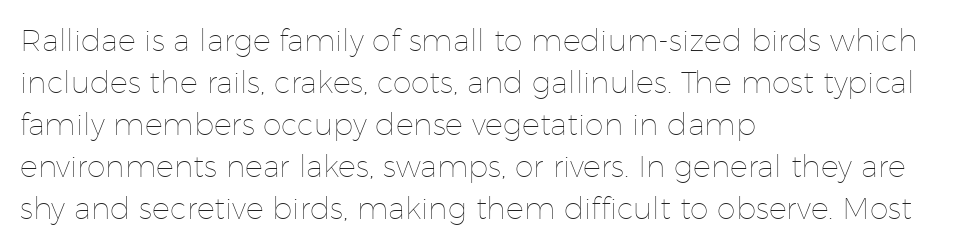
The image shows 30 px thin type, upright; set left-aligned, normal line spacing (1.4x), normal letter spacing, not underlined; low stroke contrast and a medium x-height.
